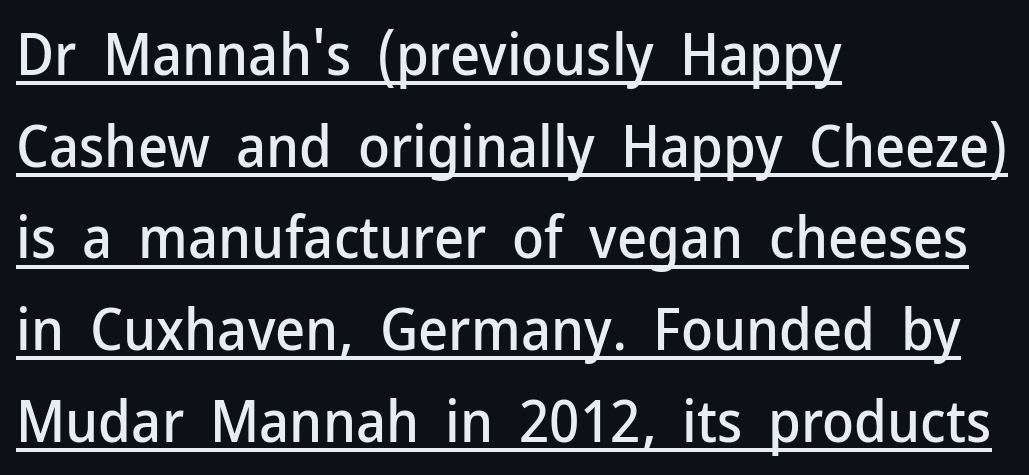
The image shows 58 px sans-serif type, upright; set left-aligned, normal line spacing (1.58x), normal letter spacing, underlined; low stroke contrast and a medium x-height.
